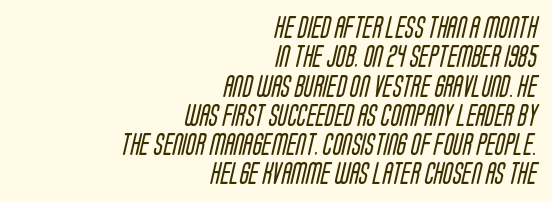
Q: Is the text bold? A: No.
Q: Is the text underlined? A: No.
Q: How is the paragraph aligned? A: Right-aligned.
Q: Is the spacing between letters normal or unusually wide? A: Normal.
Q: Is the spacing between lines tight, normal or loose? A: Normal.
